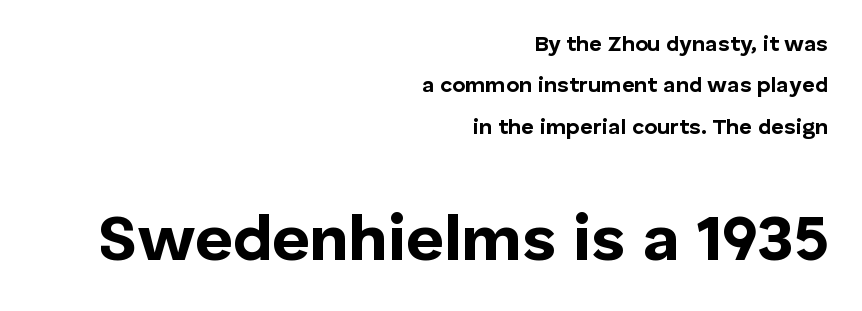
Q: Is the text bold? A: Yes.
Q: Is the text italic (slanted)? A: No, it is upright.
Q: Is the typeface a serif or a sans-serif typeface? A: Sans-serif.
Q: Is the text underlined? A: No.
Q: How is the paragraph aligned? A: Right-aligned.
Q: Is the spacing between letters normal or unusually wide? A: Normal.
Q: Which block of text is set in a larger size, the first (top) or the second (bottom)? A: The second (bottom) one.
Q: Width (condensed, normal, or wide)? A: Normal.
Q: Stroke contrast? A: Low.
Q: x-height? A: Medium.
Q: Monospaced? A: No.
